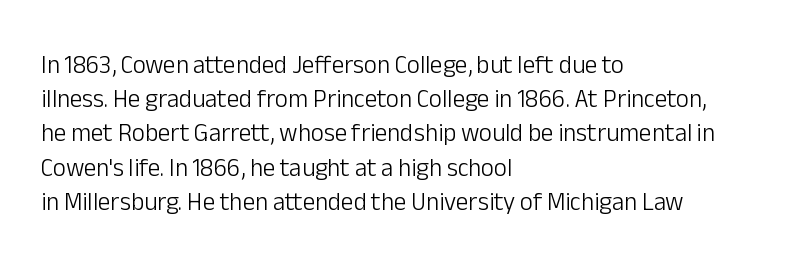
Q: Is the text bold? A: No.
Q: Is the text italic (slanted)? A: No, it is upright.
Q: Is the text underlined? A: No.
Q: How is the paragraph aligned? A: Left-aligned.
Q: Is the spacing between letters normal or unusually wide? A: Normal.
Q: Is the spacing between lines tight, normal or loose? A: Normal.
